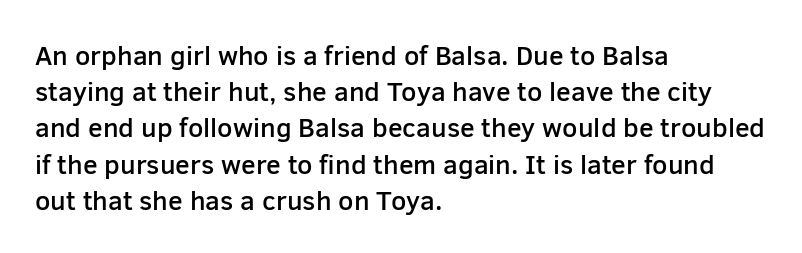
The image shows 27 px text type, upright; set left-aligned, normal line spacing (1.34x), normal letter spacing, not underlined.
